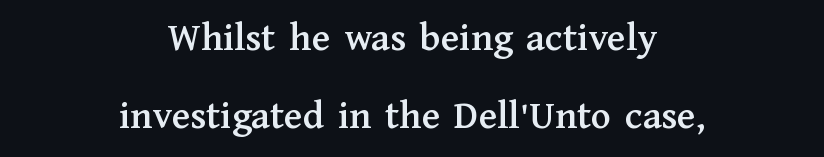
The image shows 41 px serif type, upright; set centered, loose line spacing (1.9x), normal letter spacing, not underlined; medium stroke contrast and a medium x-height.
